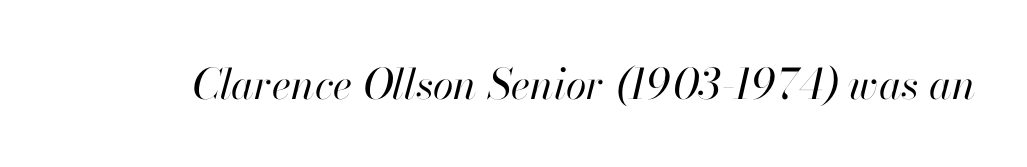
{"italic": "yes", "lean": "right", "slant_degrees": 13, "bold": "no", "weight": "regular", "width": "normal", "stroke_contrast": "high", "x_height": "small", "monospaced": "no", "underline": "no", "letter_spacing": "normal", "letter_spacing_em": 0.0, "glyph_px": 42}
